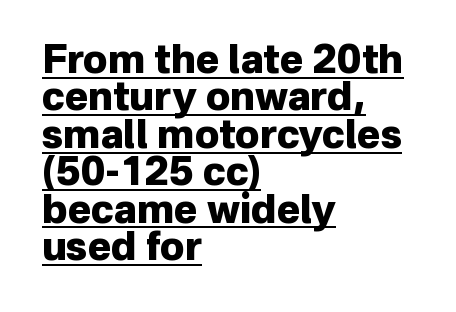
Q: Is the text bold? A: Yes.
Q: Is the text italic (slanted)? A: No, it is upright.
Q: Is the typeface a serif or a sans-serif typeface? A: Sans-serif.
Q: Is the text underlined? A: Yes.
Q: How is the paragraph aligned? A: Left-aligned.
Q: Is the spacing between letters normal or unusually wide? A: Normal.
Q: Is the spacing between lines tight, normal or loose? A: Tight.
Q: Width (condensed, normal, or wide)? A: Normal.
Q: Stroke contrast? A: Low.
Q: x-height? A: Medium.
Q: Monospaced? A: No.
